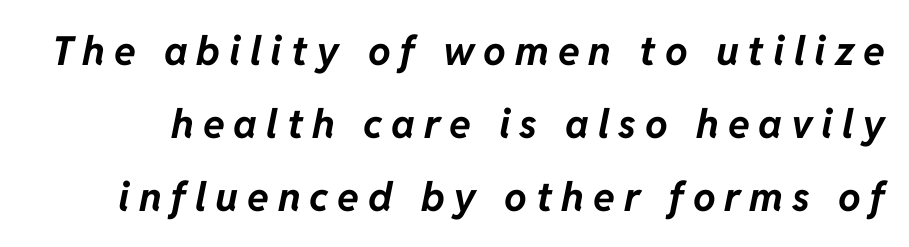
{"italic": "yes", "lean": "right", "slant_degrees": 11, "bold": "yes", "weight": "bold", "width": "normal", "stroke_contrast": "low", "x_height": "medium", "monospaced": "no", "underline": "no", "line_spacing_ratio": 1.82, "letter_spacing": "wide", "letter_spacing_em": 0.22, "glyph_px": 40}
